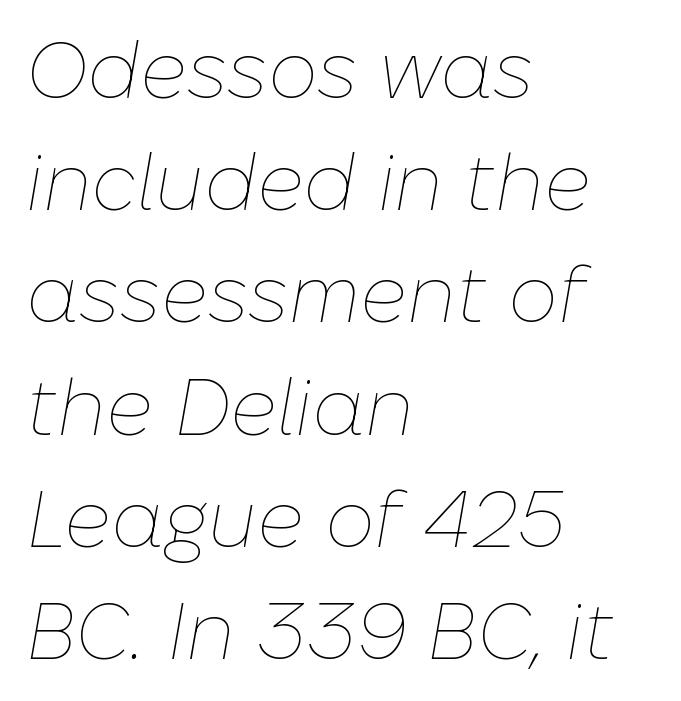
The image shows 79 px thin type, italic (leaning right); set left-aligned, normal line spacing (1.42x), normal letter spacing, not underlined; low stroke contrast and a medium x-height.
